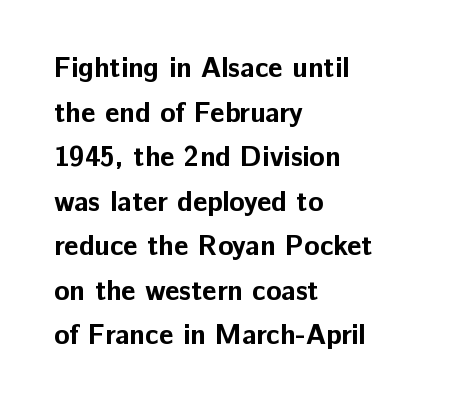
Q: Is the text bold? A: Yes.
Q: Is the text italic (slanted)? A: No, it is upright.
Q: Is the typeface a serif or a sans-serif typeface? A: Sans-serif.
Q: Is the text underlined? A: No.
Q: How is the paragraph aligned? A: Left-aligned.
Q: Is the spacing between letters normal or unusually wide? A: Normal.
Q: Is the spacing between lines tight, normal or loose? A: Normal.
Q: Width (condensed, normal, or wide)? A: Normal.
Q: Stroke contrast? A: Low.
Q: x-height? A: Medium.
Q: Monospaced? A: No.
